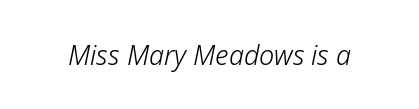
{"italic": "yes", "lean": "right", "slant_degrees": 12, "bold": "no", "underline": "no", "letter_spacing": "normal", "letter_spacing_em": 0.0, "glyph_px": 27}
